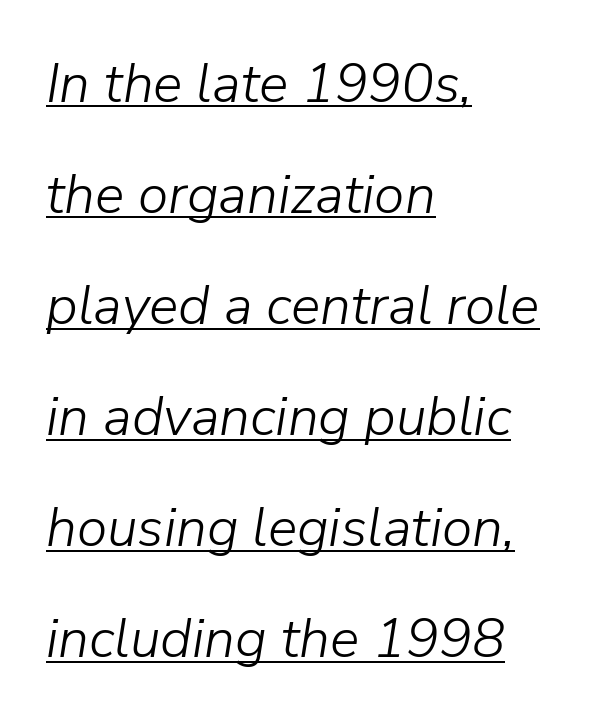
{"italic": "yes", "lean": "right", "slant_degrees": 9, "bold": "no", "weight": "light", "width": "normal", "stroke_contrast": "low", "x_height": "medium", "monospaced": "no", "underline": "yes", "align": "left", "line_spacing": "loose", "line_spacing_ratio": 2.02, "letter_spacing": "normal", "letter_spacing_em": 0.0, "glyph_px": 55}
